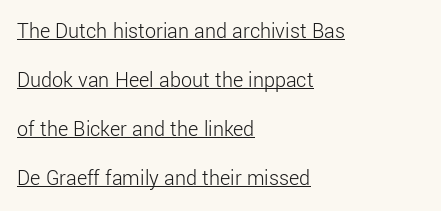
{"italic": "no", "bold": "no", "underline": "yes", "align": "left", "line_spacing": "loose", "line_spacing_ratio": 2.23, "letter_spacing": "normal", "letter_spacing_em": 0.0, "glyph_px": 22}
